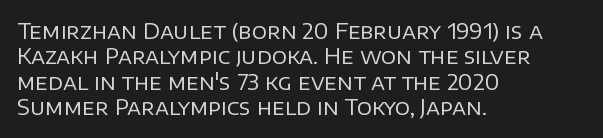
{"italic": "no", "bold": "no", "underline": "no", "align": "left", "line_spacing_ratio": 1.21, "letter_spacing": "normal", "letter_spacing_em": 0.0, "glyph_px": 21}
